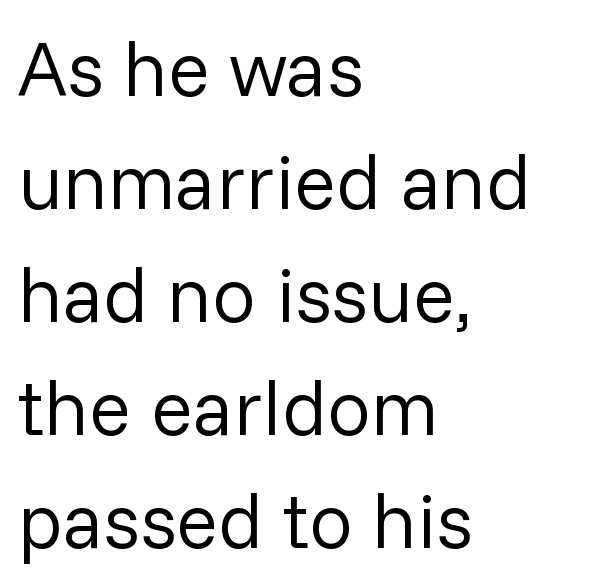
The image shows 78 px regular-weight sans-serif type, upright; set left-aligned, normal line spacing (1.45x), normal letter spacing, not underlined; low stroke contrast and a medium x-height.
